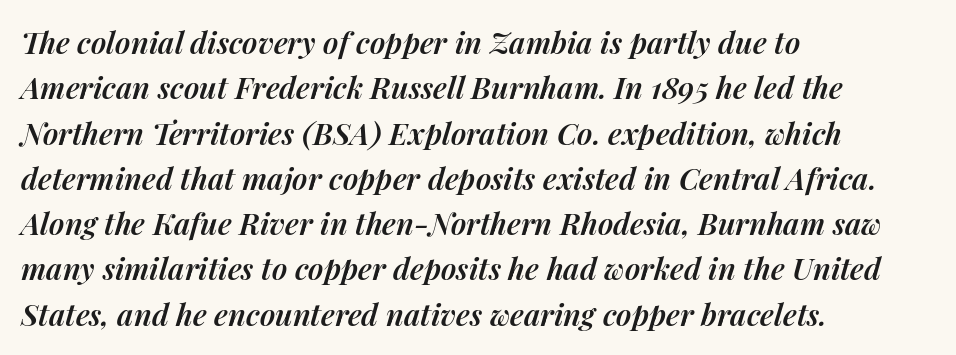
The image shows 30 px semibold type, italic (leaning right); set left-aligned, normal line spacing (1.51x), normal letter spacing, not underlined; medium stroke contrast and a medium x-height.
